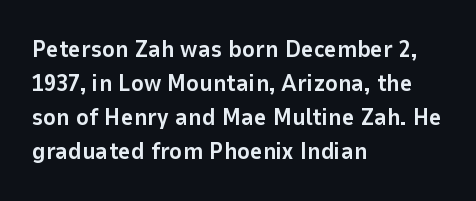
The passage shown stacks its lines at a standard gap. These lines keep a tight, regular rhythm from letter to letter. Descenders hang freely into open space. The sample has been set heavy, in full bold. Leftover space on each line is placed entirely after the last word. Nope, not italic — everything's standing straight.
